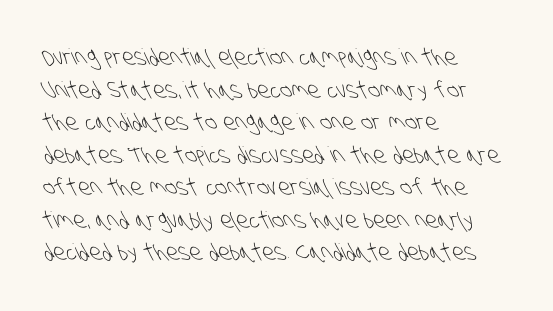
Q: Is the text bold? A: No.
Q: Is the text underlined? A: No.
Q: How is the paragraph aligned? A: Left-aligned.
Q: Is the spacing between letters normal or unusually wide? A: Normal.
Q: Is the spacing between lines tight, normal or loose? A: Normal.
